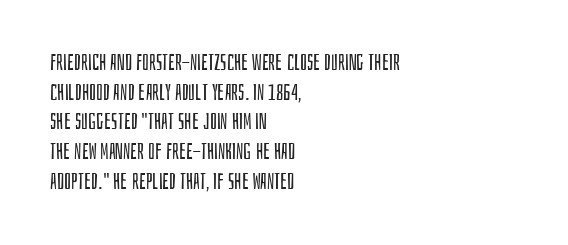
Unmarked baselines from the first word to the last. The designer left line spacing at the default. The rendering anchors every line to the left-hand side. The gaps between neighbouring characters are ordinary and unremarkable. The type sits square on the baseline with zero lean.
